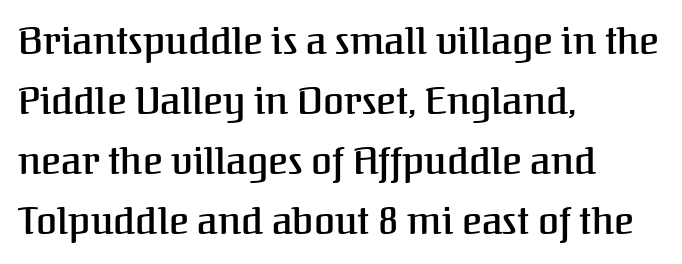
{"serif": "yes", "italic": "no", "bold": "semi", "weight": "semibold", "width": "normal", "stroke_contrast": "medium", "x_height": "medium", "monospaced": "no", "underline": "no", "align": "left", "line_spacing": "normal", "line_spacing_ratio": 1.58, "letter_spacing": "normal", "letter_spacing_em": 0.0, "glyph_px": 38}
